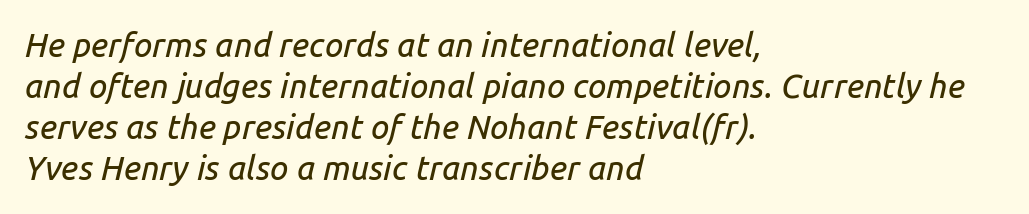
The image shows 33 px text type, italic (leaning right); set left-aligned, line spacing 1.24x, normal letter spacing, not underlined; low stroke contrast and a medium x-height.
